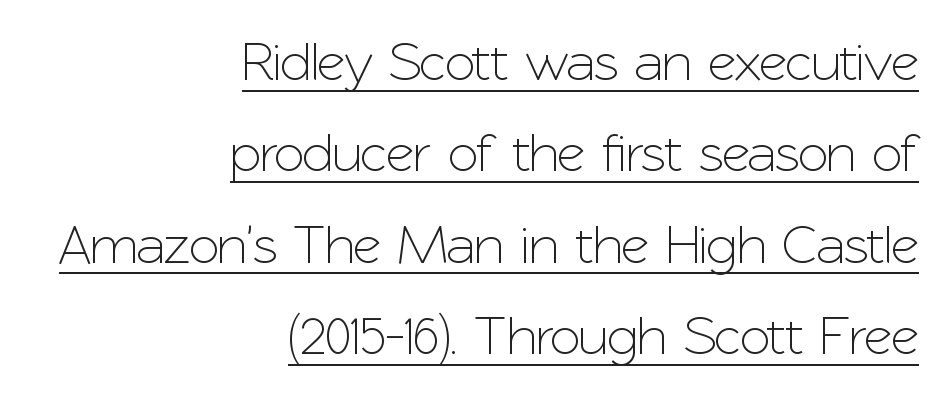
A flush-right, rag-left setting is used for this passage. This rendering leaves character spacing at its baseline value. The sample's only ornament is a line tracing under the words. These lines sit exactly where default settings would place them. The text was rendered using a sans face with plain stroke endings.
